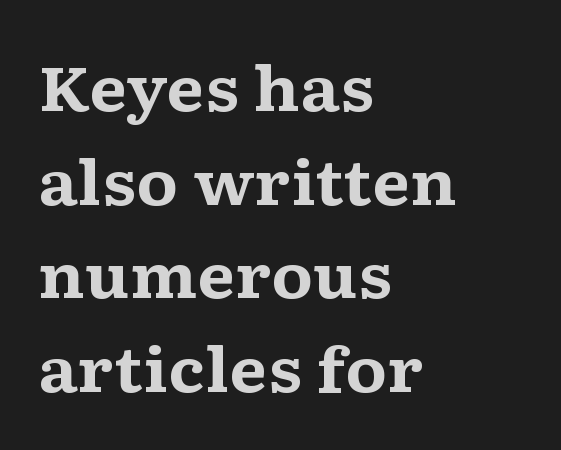
The rag falls on the right side of this text block. This is the regular roman posture of the typeface. The letters are bold, with thick, heavy strokes. This sample uses a serif face. Words float on clear page, feet unadorned. The rendering uses a moderate line-height, typical for paragraphs.
